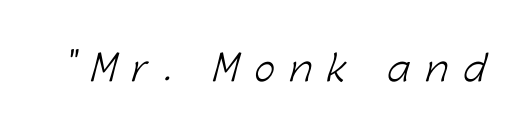
The image shows 35 px light sans-serif type; set unusually wide letter spacing (+0.45 em), not underlined; low stroke contrast and a medium x-height.
